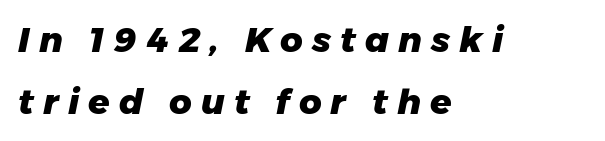
{"italic": "yes", "lean": "right", "slant_degrees": 11, "bold": "yes", "weight": "heavy", "width": "normal", "stroke_contrast": "low", "x_height": "medium", "monospaced": "no", "underline": "no", "align": "left", "line_spacing_ratio": 1.77, "letter_spacing": "wide", "letter_spacing_em": 0.26, "glyph_px": 35}
